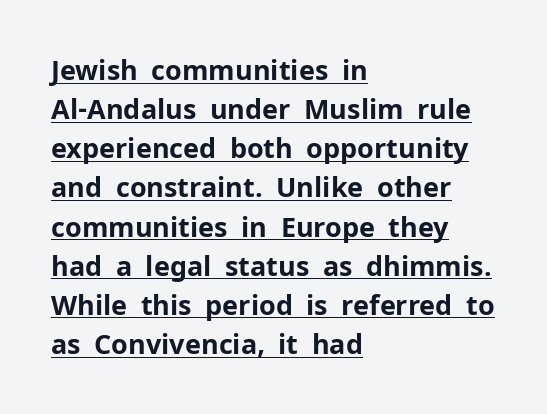
Thick stems and heavy bowls — unmistakably bold. The specimen includes a rule beneath the text block's lines. How are the letters spaced? Ordinarily, with no added tracking. The leading is moderate, giving the passage an even texture.
